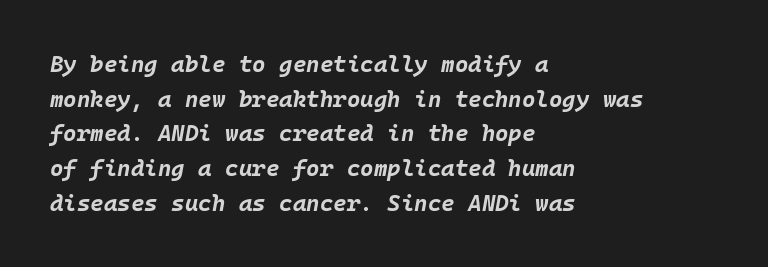
{"italic": "yes", "lean": "right", "slant_degrees": 10, "bold": "yes", "underline": "no", "align": "left", "line_spacing": "normal", "line_spacing_ratio": 1.51, "letter_spacing": "normal", "letter_spacing_em": 0.0, "glyph_px": 23}
